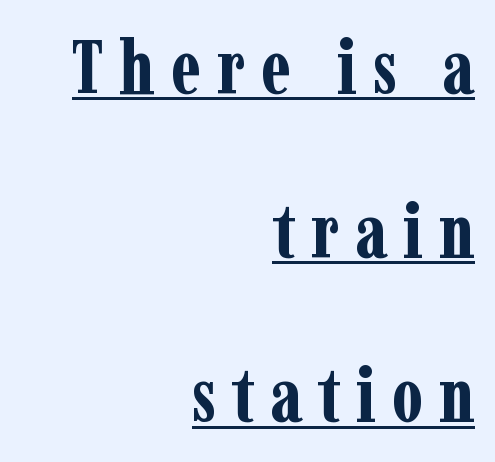
Q: Is the text bold? A: Yes.
Q: Is the text italic (slanted)? A: No, it is upright.
Q: Is the typeface a serif or a sans-serif typeface? A: Serif.
Q: Is the text underlined? A: Yes.
Q: How is the paragraph aligned? A: Right-aligned.
Q: Is the spacing between letters normal or unusually wide? A: Unusually wide.
Q: Is the spacing between lines tight, normal or loose? A: Loose.
Q: Width (condensed, normal, or wide)? A: Condensed.
Q: Stroke contrast? A: Low.
Q: x-height? A: Medium.
Q: Monospaced? A: No.
